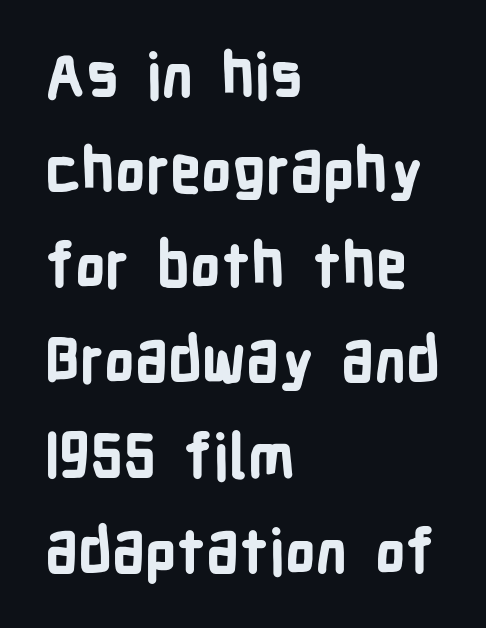
Inter-character spacing is left at the font's built-in metrics. These lines were composed using upright roman letters. Set as a true bold cut, around the 700 mark. Decoration check: the copy has no underline. Each letter keeps its own natural width here, so spacing adapts to shape.
